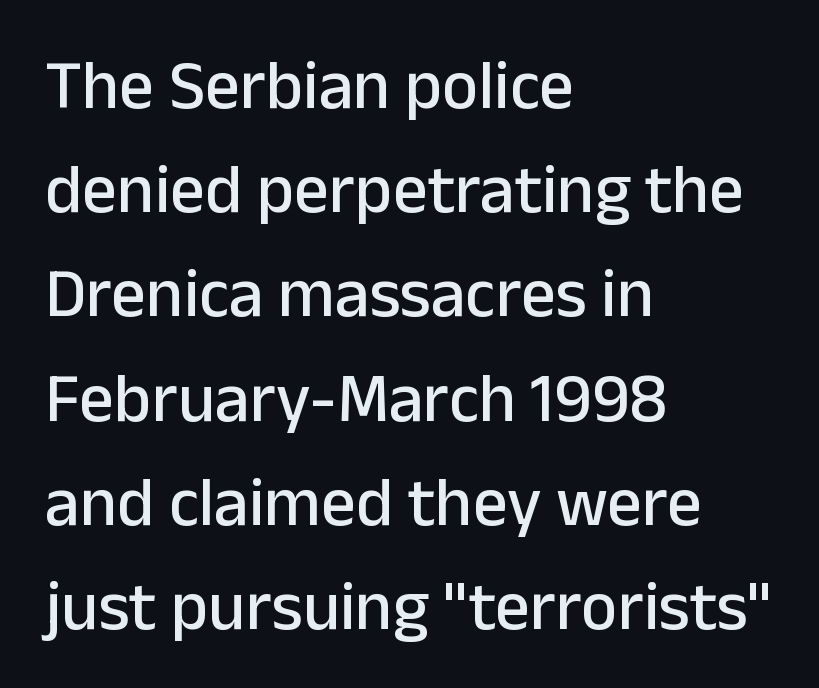
The image shows 69 px sans-serif type, upright; set left-aligned, normal line spacing (1.51x), normal letter spacing, not underlined; low stroke contrast and a medium x-height.
